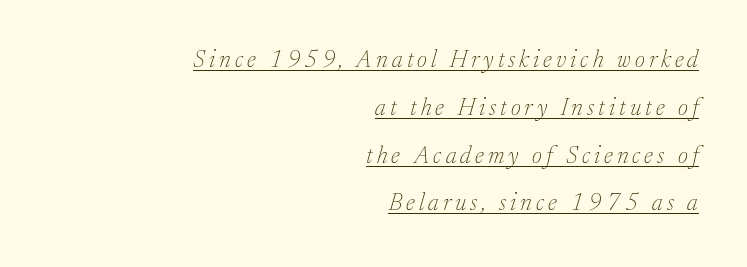
{"italic": "yes", "lean": "right", "slant_degrees": 17, "bold": "no", "underline": "yes", "align": "right", "line_spacing": "loose", "line_spacing_ratio": 1.99, "glyph_px": 24}
